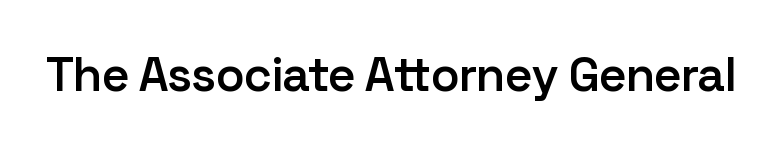
The letters advance in unequal steps, a hallmark of proportional type. Unlike a traditional serif, this face leaves its strokes unadorned. The letterforms sit shoulder to shoulder at normal distance. This is moderately heavy type, rendered in semibold. Plain, unruled lines of type.
